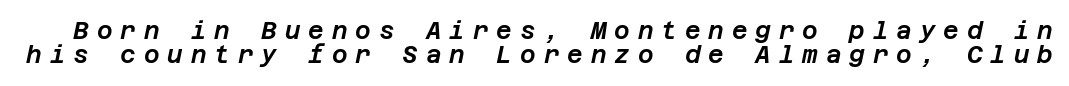
{"italic": "yes", "lean": "right", "slant_degrees": 12, "underline": "no", "line_spacing": "tight", "line_spacing_ratio": 1.01, "letter_spacing": "wide", "letter_spacing_em": 0.33, "glyph_px": 24}
